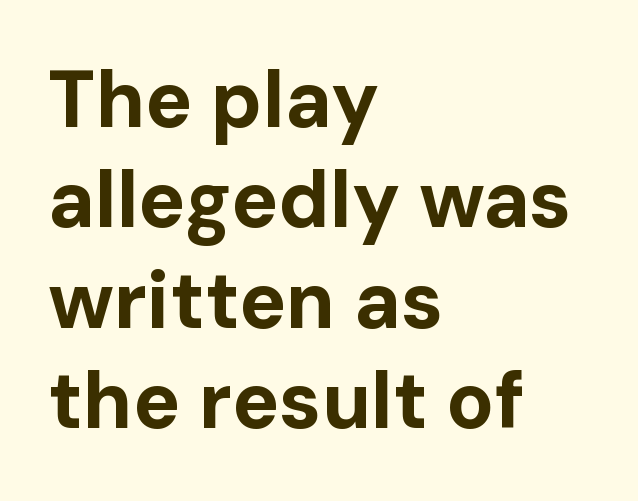
The image shows 79 px bold sans-serif type, upright; set left-aligned, normal line spacing (1.27x), normal letter spacing, not underlined; low stroke contrast and a medium x-height.
